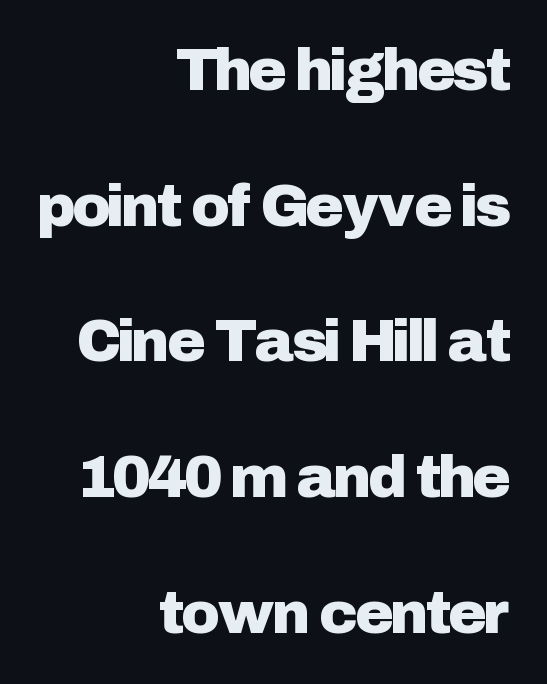
The image shows 59 px sans-serif type, upright; set right-aligned, loose line spacing (2.3x), normal letter spacing, not underlined; low stroke contrast and a medium x-height.
